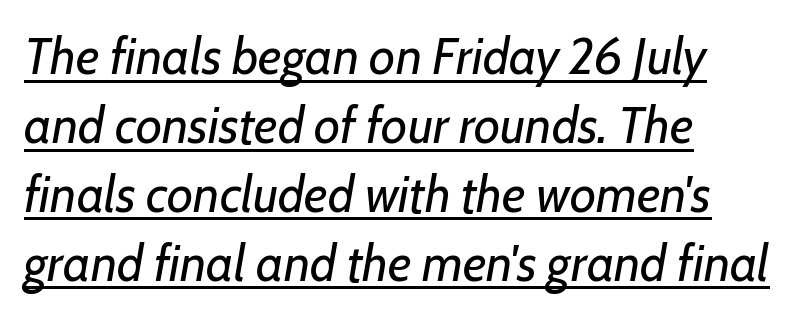
The image shows 51 px regular-weight type, italic (leaning right); set left-aligned, normal line spacing (1.35x), normal letter spacing, underlined; low stroke contrast and a medium x-height.
